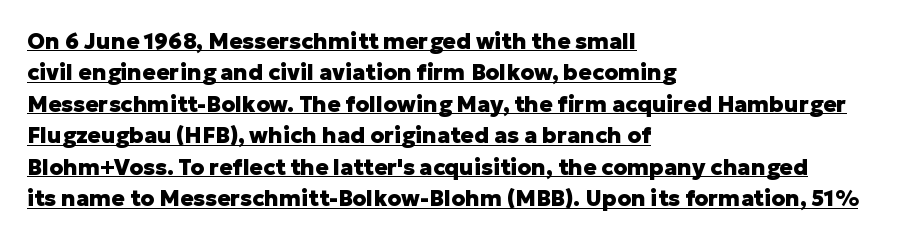
Q: Is the text bold? A: Yes.
Q: Is the text italic (slanted)? A: No, it is upright.
Q: Is the text underlined? A: Yes.
Q: How is the paragraph aligned? A: Left-aligned.
Q: Is the spacing between letters normal or unusually wide? A: Normal.
Q: Is the spacing between lines tight, normal or loose? A: Normal.
